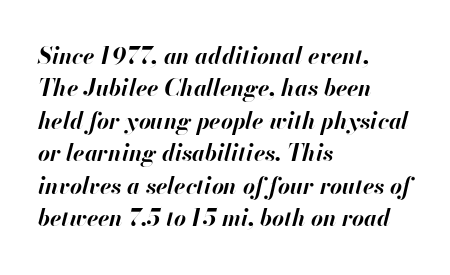
The image shows 23 px bold type, italic (leaning right); set left-aligned, normal line spacing (1.41x), normal letter spacing, not underlined.
